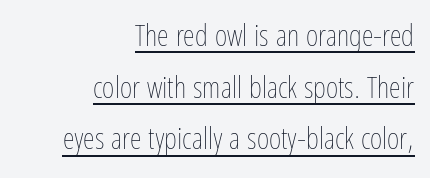
Is this a heavy cut? Hardly; it is regular or lighter. Check the space under the baseline: a stroke is drawn there. Caption: standard tracking, unaltered. The passage shown is typed in a proportional face where columns would drift. Notice how the stems are strictly vertical — no italics here. A flush-right, rag-left setting is used for this passage.
